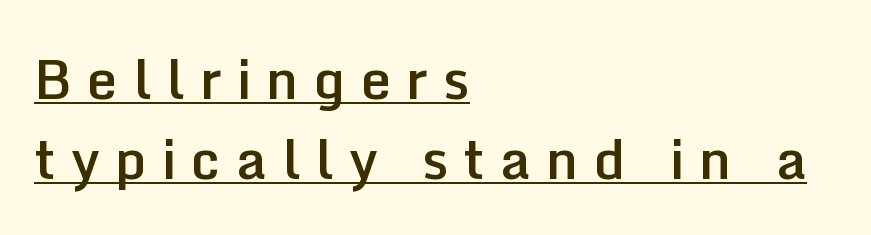
The type is letterspaced generously, with wide tracking. A baseline rule has been typeset under these characters. Is this a sans? Yes — the strokes have no serifs. You could not count columns in this text — the font is proportionally spaced. These lines sit exactly where default settings would place them. The lettering stays uniformly vertical, giving the passage a roman look.
